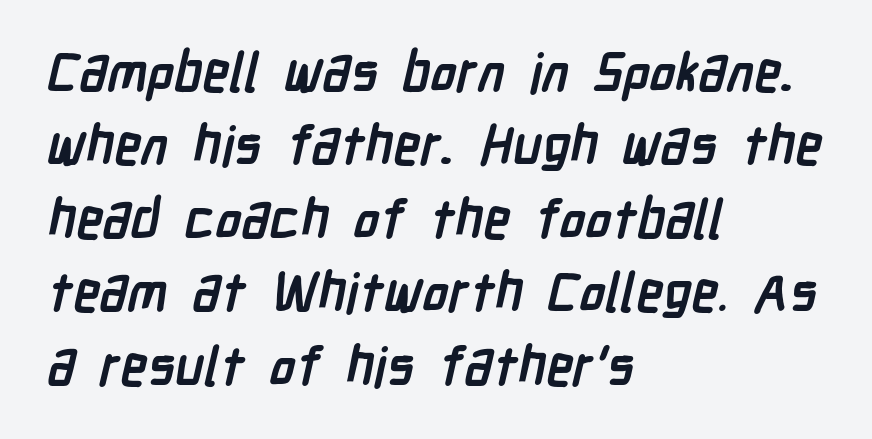
Is this a sans? Yes — the strokes have no serifs. You could not count columns in this text — the font is proportionally spaced. Vertical spacing — default. The strokes are fattened all the way to bold. A clean baseline with only descenders dipping below it.
